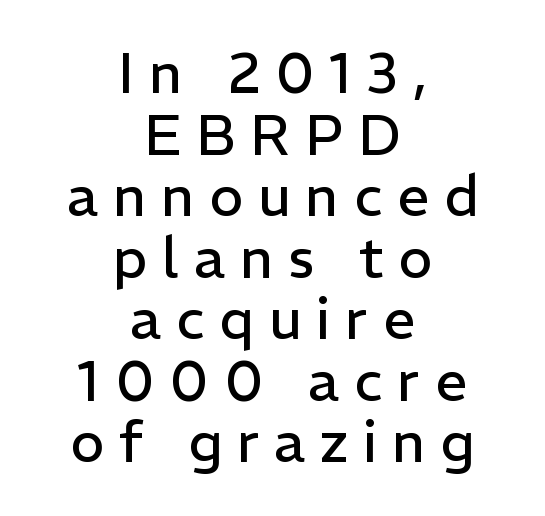
The passage shown is typed in a proportional face where columns would drift. The letters carry no serifs — their stems end cleanly without finishing strokes. No italicization has been applied; the sample stays upright. The typesetting does not lean heavy: it is not bold. If you measured baseline to baseline, you'd find a short distance. Both edges are ragged and mirror each other, which tells us the setting is centered.
